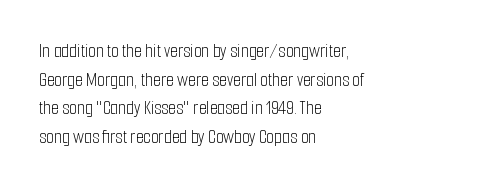
Honestly, the letter spacing is just normal — you wouldn't notice it. Every row of glyphs begins at an identical x-position on the left. The lettering holds an erect, upright posture throughout. A typesetter would call this leading conventional body-copy spacing.
